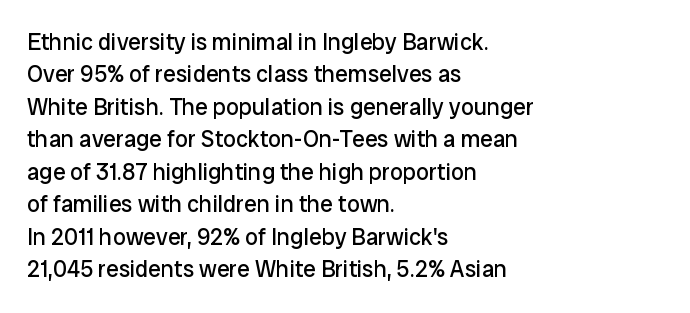
Q: Is the text bold? A: No.
Q: Is the text italic (slanted)? A: No, it is upright.
Q: Is the text underlined? A: No.
Q: How is the paragraph aligned? A: Left-aligned.
Q: Is the spacing between letters normal or unusually wide? A: Normal.
Q: Is the spacing between lines tight, normal or loose? A: Normal.
